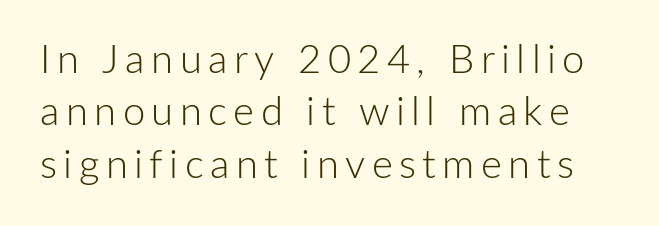
Q: Is the text bold? A: No.
Q: Is the text italic (slanted)? A: No, it is upright.
Q: Is the typeface a serif or a sans-serif typeface? A: Sans-serif.
Q: Is the text underlined? A: No.
Q: Is the spacing between lines tight, normal or loose? A: Normal.
Q: Width (condensed, normal, or wide)? A: Normal.
Q: Stroke contrast? A: Low.
Q: x-height? A: Medium.
Q: Monospaced? A: No.
